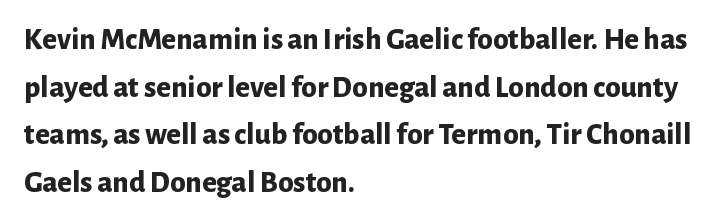
Q: Is the text bold? A: Yes.
Q: Is the text italic (slanted)? A: No, it is upright.
Q: Is the typeface a serif or a sans-serif typeface? A: Sans-serif.
Q: Is the text underlined? A: No.
Q: How is the paragraph aligned? A: Left-aligned.
Q: Is the spacing between letters normal or unusually wide? A: Normal.
Q: Is the spacing between lines tight, normal or loose? A: Normal.
Q: Width (condensed, normal, or wide)? A: Normal.
Q: Stroke contrast? A: Low.
Q: x-height? A: Medium.
Q: Monospaced? A: No.
